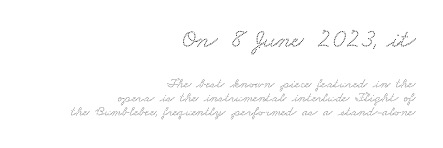
The image shows 27 px text type; set right-aligned, tight line spacing (1.0x), normal letter spacing, not underlined; the first (top) block is 1.93x larger.
